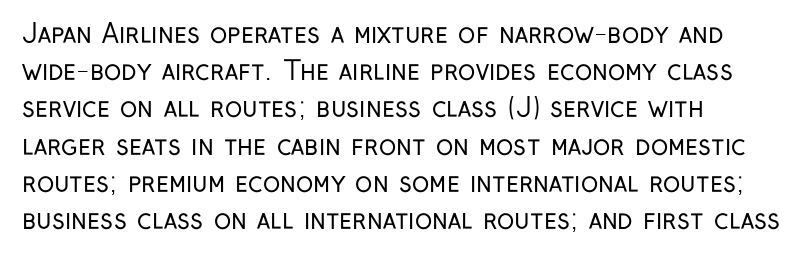
Q: Is the text bold? A: No.
Q: Is the text italic (slanted)? A: No, it is upright.
Q: Is the text underlined? A: No.
Q: How is the paragraph aligned? A: Left-aligned.
Q: Is the spacing between letters normal or unusually wide? A: Normal.
Q: Is the spacing between lines tight, normal or loose? A: Normal.
